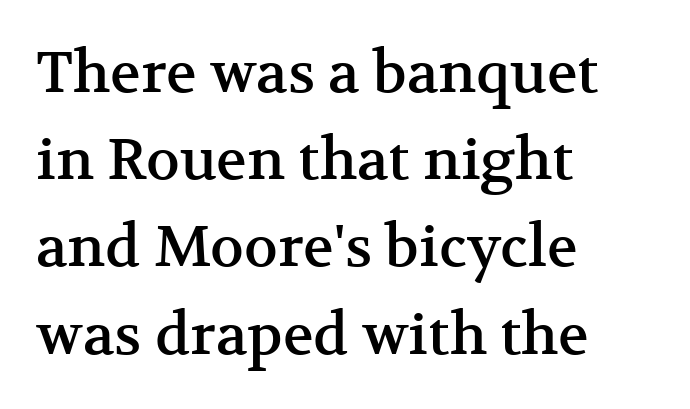
{"serif": "yes", "italic": "no", "width": "normal", "stroke_contrast": "medium", "x_height": "medium", "monospaced": "no", "underline": "no", "align": "left", "line_spacing": "normal", "line_spacing_ratio": 1.53, "letter_spacing": "normal", "letter_spacing_em": 0.0, "glyph_px": 57}
